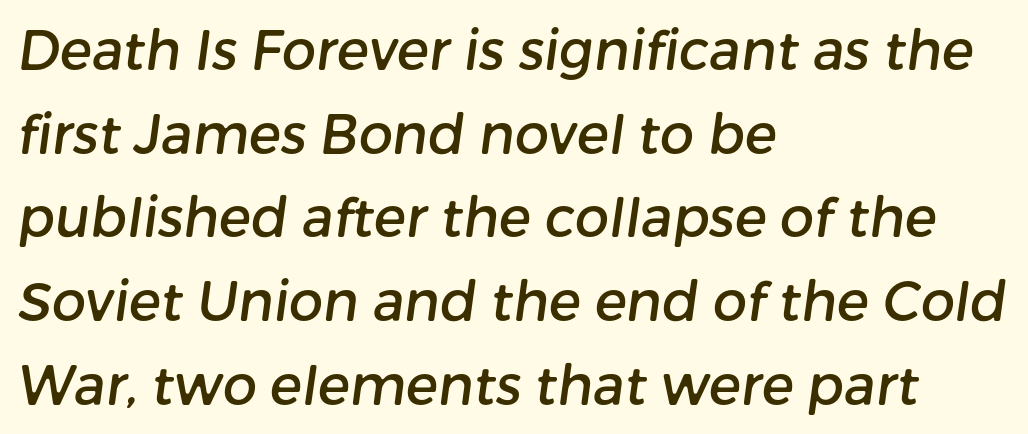
The image shows 54 px sans-serif type; set left-aligned, normal line spacing (1.55x), normal letter spacing, not underlined; low stroke contrast and a medium x-height.
